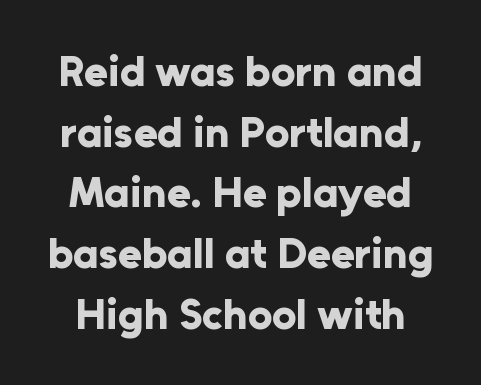
The image shows 43 px bold sans-serif type, upright; set normal line spacing (1.41x), normal letter spacing, not underlined; low stroke contrast and a medium x-height.
